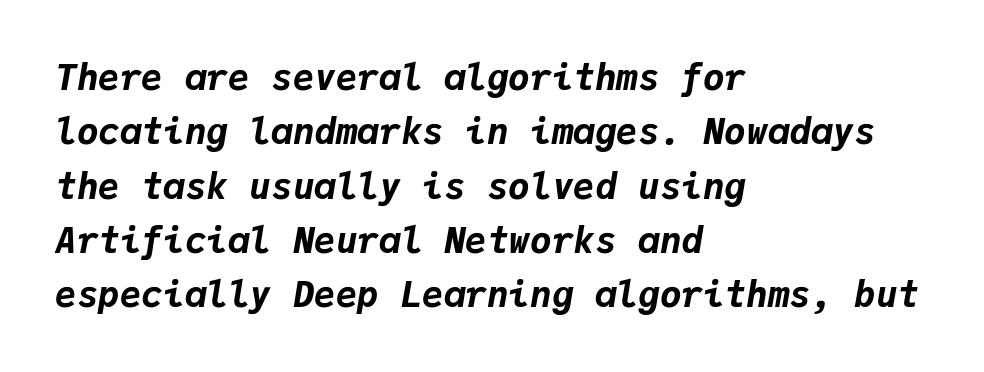
Q: Is the text bold? A: Yes.
Q: Is the text italic (slanted)? A: Yes, it leans right by about 9 degrees.
Q: Is the text underlined? A: No.
Q: How is the paragraph aligned? A: Left-aligned.
Q: Is the spacing between letters normal or unusually wide? A: Normal.
Q: Is the spacing between lines tight, normal or loose? A: Normal.
Q: Width (condensed, normal, or wide)? A: Normal.
Q: Stroke contrast? A: Low.
Q: x-height? A: Medium.
Q: Monospaced? A: Yes.
